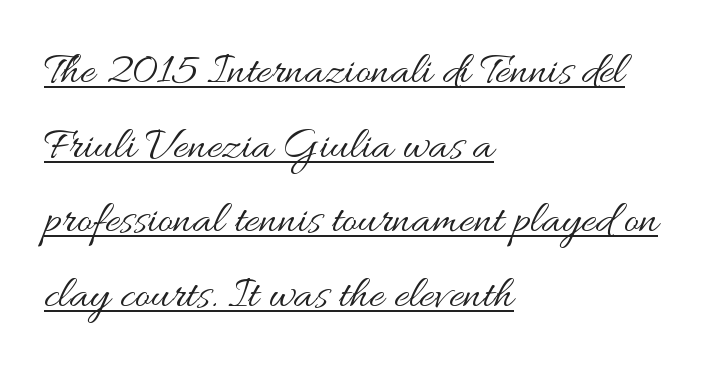
The image shows 46 px regular-weight, wide type; set left-aligned, normal line spacing (1.62x), normal letter spacing, underlined; medium stroke contrast and a small x-height.
